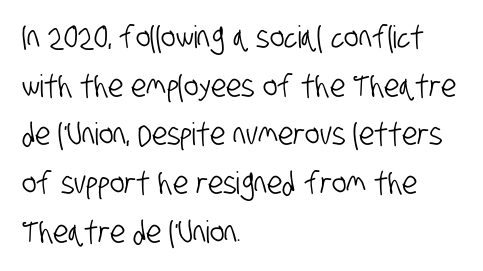
The setting favours the left margin, as ordinary paragraphs usually do. Regarding serifs, this sample does without them. Spacing verdict: proportional, widths tailored to each character. The letters sit at their default tracking, neither squeezed nor spread. Reading down the column, the eye jumps a familiar distance to each next line. The strip under each line holds only bare page.
